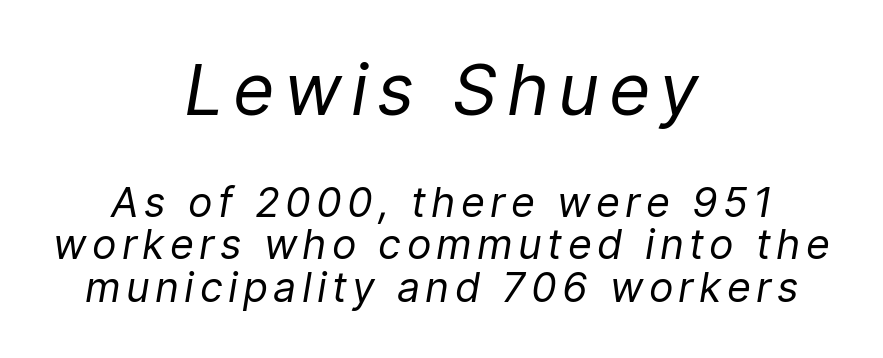
{"italic": "yes", "lean": "right", "slant_degrees": 9, "bold": "no", "weight": "regular", "width": "normal", "stroke_contrast": "low", "x_height": "medium", "monospaced": "no", "underline": "no", "align": "center", "line_spacing": "tight", "line_spacing_ratio": 1.04, "larger_block": "first", "size_ratio": 1.73, "glyph_px": 71}
